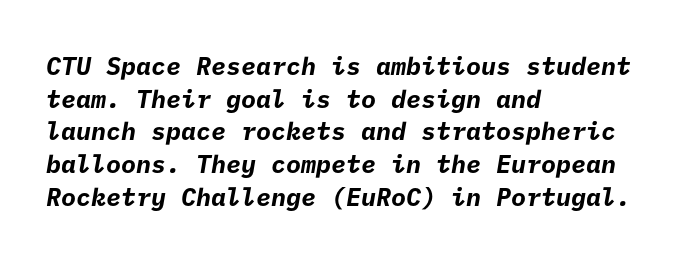
Letter spacing: default. The font is running at its bold setting. The rows are spaced the way most documents space them. Only glyphs here, with clear space below each row.
